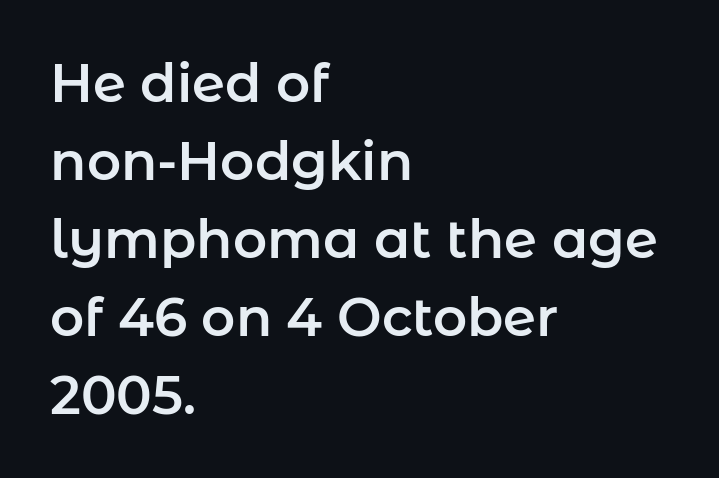
{"serif": "no", "italic": "no", "width": "normal", "stroke_contrast": "low", "x_height": "medium", "monospaced": "no", "underline": "no", "align": "left", "line_spacing": "normal", "line_spacing_ratio": 1.47, "letter_spacing": "normal", "letter_spacing_em": 0.0, "glyph_px": 53}
